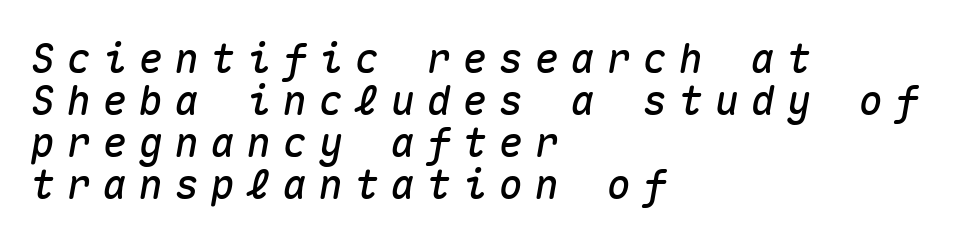
The image shows 40 px text type, italic (leaning right), monospaced; set left-aligned, tight line spacing (1.05x), unusually wide letter spacing (+0.3 em), not underlined; medium stroke contrast and a medium x-height.
